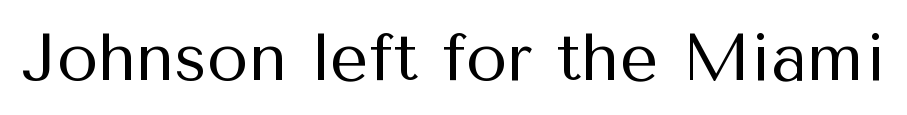
The typeface has the unassuming heft of standard copy or less. Italic? Not at all — the glyphs are vertical. The horizontal fit of the characters is conventional and even. The letters advance in unequal steps, a hallmark of proportional type.
